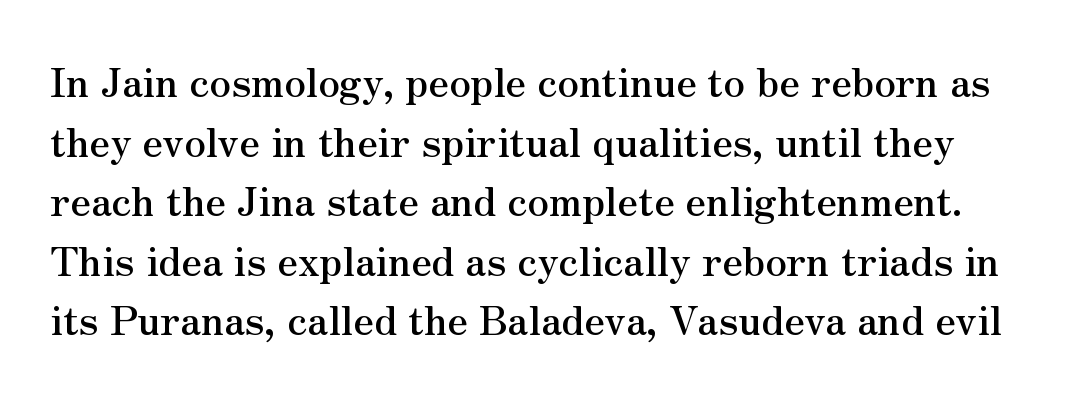
The image shows 40 px serif type, upright; set normal line spacing (1.49x), normal letter spacing, not underlined; medium stroke contrast and a small x-height.
